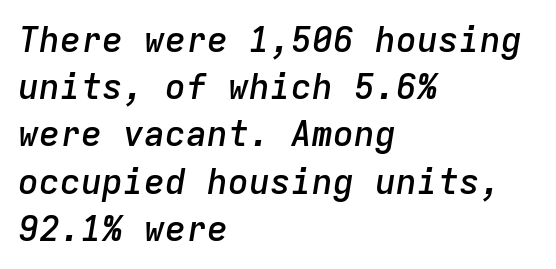
The face used here is a semibold: visibly heavier than regular, lighter than bold. The text carries the slant typical of an italic or oblique font. Where is the straight margin? On the left. Successive baselines arrive at the customary interval. Note the uniform advance width — an 'i' takes as much space as an 'm'.
